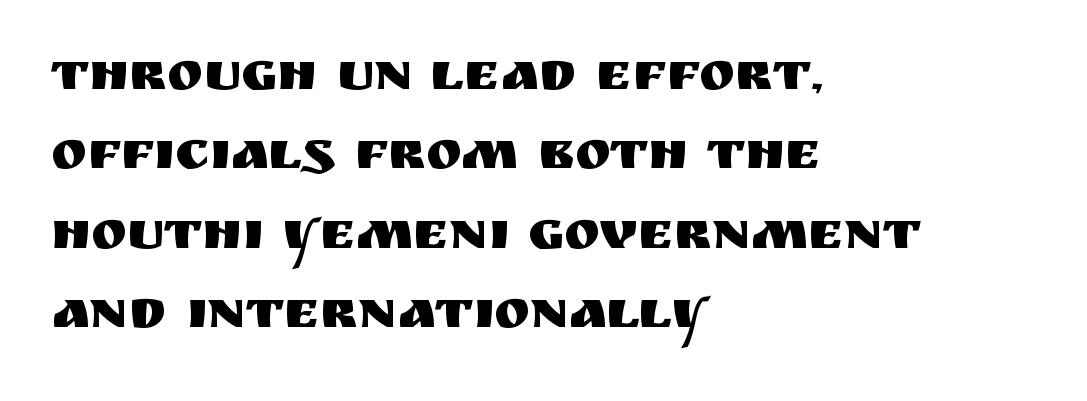
{"serif": "no", "italic": "no", "width": "normal", "stroke_contrast": "medium", "x_height": "large", "monospaced": "no", "underline": "no", "align": "left", "line_spacing": "normal", "line_spacing_ratio": 1.47, "letter_spacing": "normal", "letter_spacing_em": 0.0, "glyph_px": 54}
